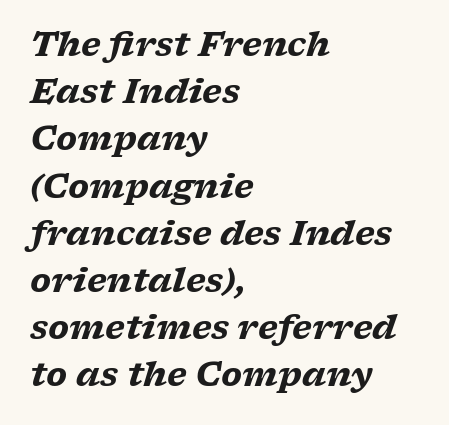
Q: Is the text bold? A: Yes.
Q: Is the text italic (slanted)? A: Yes, it leans right by about 17 degrees.
Q: Is the typeface a serif or a sans-serif typeface? A: Serif.
Q: Is the text underlined? A: No.
Q: How is the paragraph aligned? A: Left-aligned.
Q: Is the spacing between letters normal or unusually wide? A: Normal.
Q: Is the spacing between lines tight, normal or loose? A: Normal.
Q: Width (condensed, normal, or wide)? A: Wide.
Q: Stroke contrast? A: Low.
Q: x-height? A: Medium.
Q: Monospaced? A: No.
